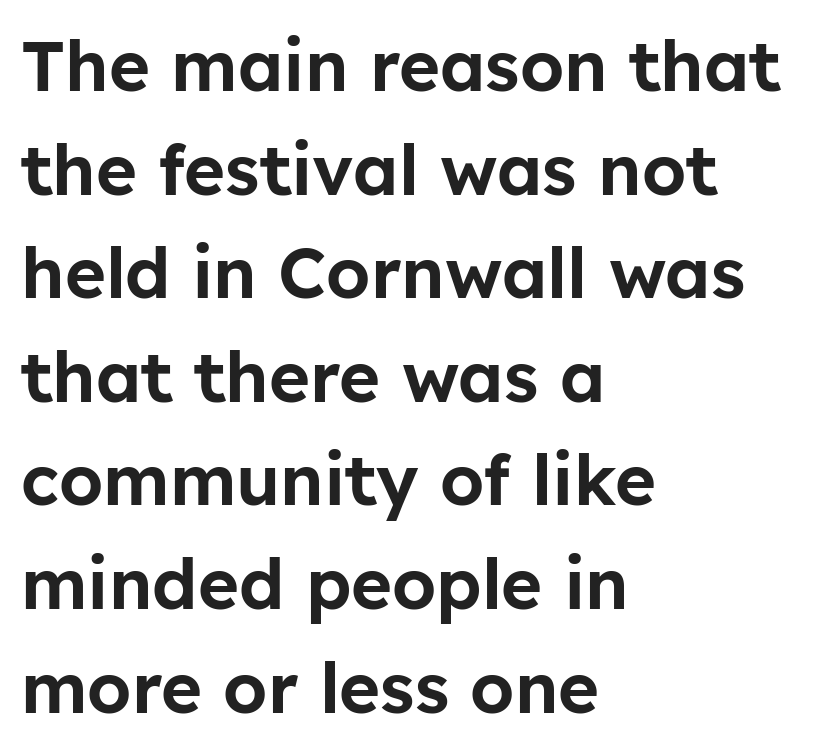
Whoever set this chose a conventional vertical rhythm. Look at the bottom of the vertical strokes: they stop flat, with no serifs. This sample is left-justified, so line endings fall wherever the words run out. Letter spacing: default.
